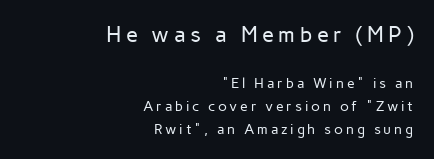
Q: Is the text bold? A: No.
Q: Is the text italic (slanted)? A: No, it is upright.
Q: Is the text underlined? A: No.
Q: How is the paragraph aligned? A: Right-aligned.
Q: Is the spacing between letters normal or unusually wide? A: Unusually wide.
Q: Is the spacing between lines tight, normal or loose? A: Normal.
Q: Which block of text is set in a larger size, the first (top) or the second (bottom)? A: The first (top) one.
